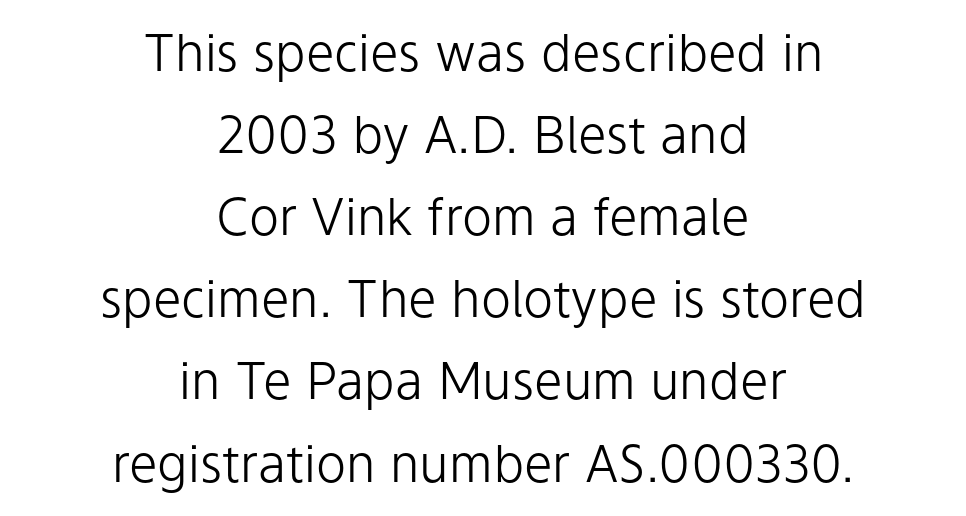
Each stroke keeps to a modest, everyday thickness or less. The baseline area is clear. If you drew a line through each stem, it would be perfectly vertical. The letters advance in unequal steps, a hallmark of proportional type.
